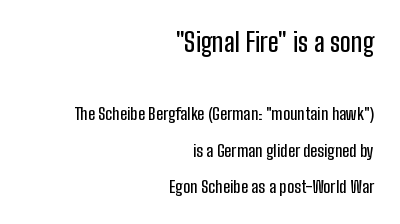
The image shows 26 px text type, upright; set right-aligned, loose line spacing (2.16x), normal letter spacing, not underlined; the first (top) block is 1.53x larger.
